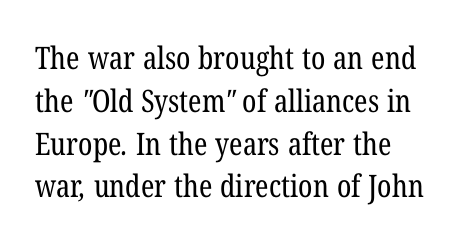
The image shows 31 px regular-weight, condensed serif type; set normal line spacing (1.38x), normal letter spacing, not underlined; low stroke contrast and a medium x-height.
